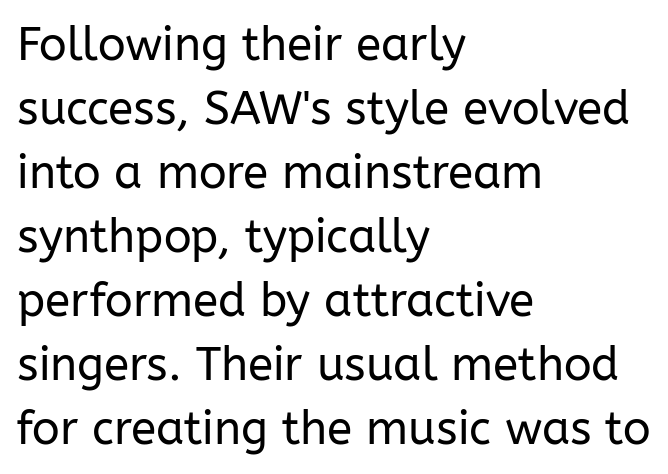
{"serif": "no", "italic": "no", "bold": "no", "weight": "regular", "width": "normal", "stroke_contrast": "low", "x_height": "medium", "monospaced": "no", "underline": "no", "align": "left", "line_spacing": "normal", "line_spacing_ratio": 1.39, "letter_spacing": "normal", "letter_spacing_em": 0.0, "glyph_px": 46}
